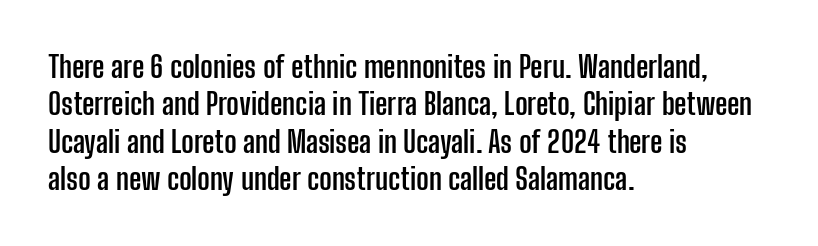
Looks like regular typesetting: each glyph gets only the width it needs. Tracking value appears to be zero — textbook default spacing. Look at the bottom of the vertical strokes: they stop flat, with no serifs. These lines were composed using upright roman letters. This sample is left-justified, so line endings fall wherever the words run out. Notice how descenders clear the ascenders below comfortably — that's standard leading.
